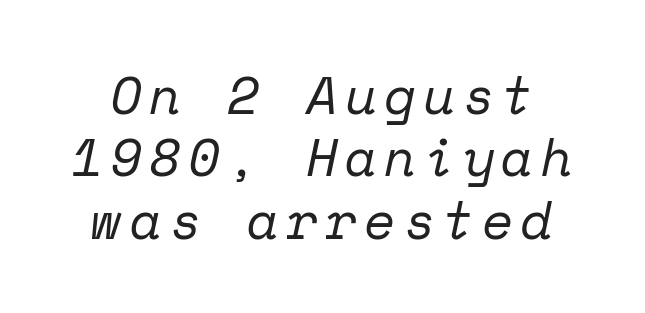
Observe the serifs anchoring each vertical stroke in this sample. The passage shown is typed in a monospace face where columns stay perfectly aligned. The font is comparable to plain body text, perhaps lighter. The passage shown leans; its letterforms are oblique. Descenders hang freely into open space.
